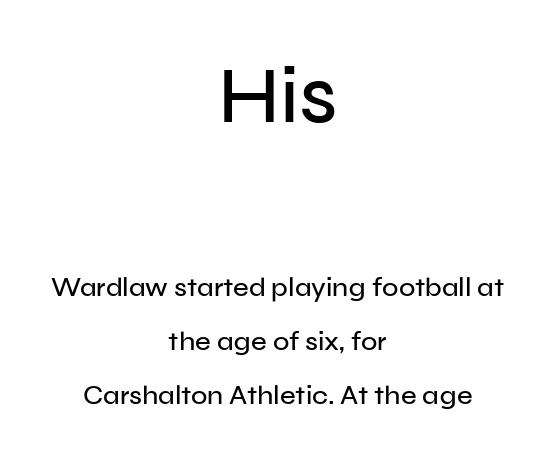
The image shows 80 px sans-serif type, upright; set centered, loose line spacing (1.99x), normal letter spacing, not underlined; the first (top) block is 2.96x larger; low stroke contrast and a medium x-height.
